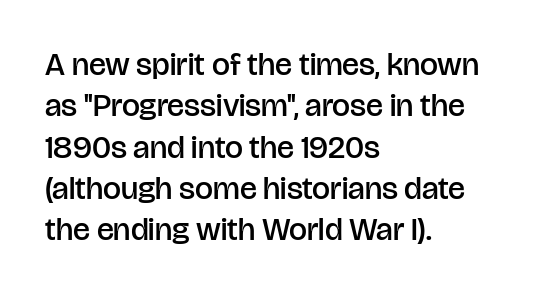
The string is rendered with underlining switched off. The rendering uses natural spacing where letterforms have individual widths. Glyph-to-glyph distance matches everyday printed text. Nothing sits at the stroke ends, so this counts as sans-serif.
